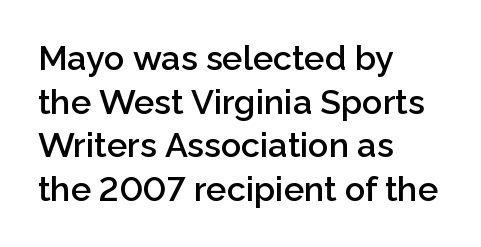
{"serif": "no", "italic": "no", "bold": "semi", "weight": "semibold", "width": "normal", "stroke_contrast": "low", "x_height": "medium", "monospaced": "no", "underline": "no", "align": "left", "line_spacing": "normal", "line_spacing_ratio": 1.28, "letter_spacing": "normal", "letter_spacing_em": 0.0, "glyph_px": 34}
